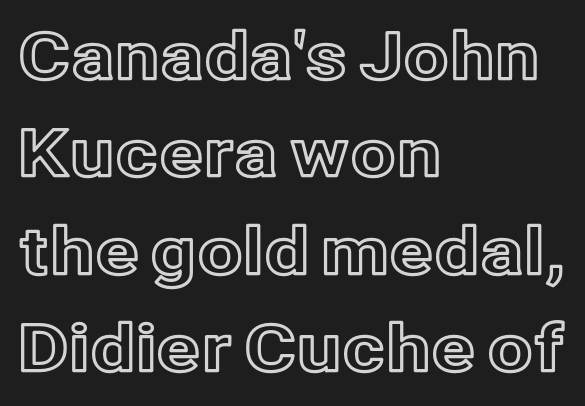
Q: Is the text italic (slanted)? A: No, it is upright.
Q: Is the text underlined? A: No.
Q: How is the paragraph aligned? A: Left-aligned.
Q: Is the spacing between letters normal or unusually wide? A: Normal.
Q: Is the spacing between lines tight, normal or loose? A: Normal.
Q: Width (condensed, normal, or wide)? A: Normal.
Q: x-height? A: Medium.
Q: Monospaced? A: No.
